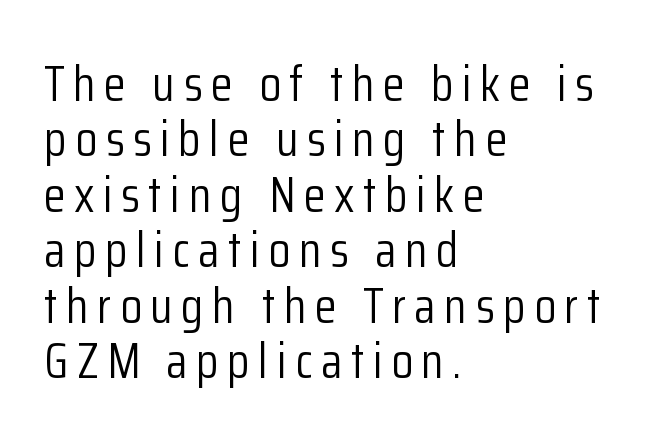
The image shows 50 px light, condensed sans-serif type, upright; set left-aligned, tight line spacing (1.11x), not underlined; low stroke contrast and a medium x-height.
